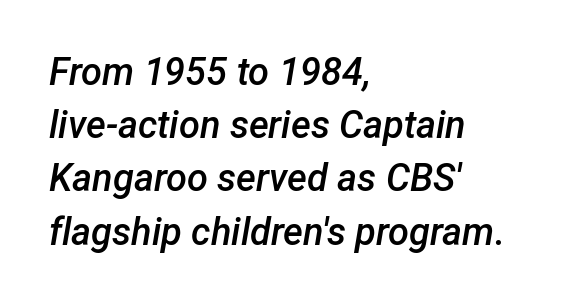
Notice how the stems are inclined rather than vertical — that's the hallmark of italics. These lines keep a tight, regular rhythm from letter to letter. In CSS terms this would be text-align: left. A clean baseline with only descenders dipping below it. Caption: semibold face, moderately heavy strokes.
